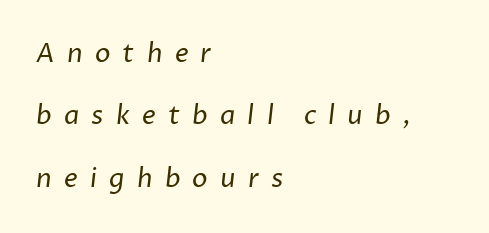
Q: Is the text bold? A: No.
Q: Is the text underlined? A: No.
Q: How is the paragraph aligned? A: Left-aligned.
Q: Is the spacing between letters normal or unusually wide? A: Unusually wide.
Q: Is the spacing between lines tight, normal or loose? A: Loose.
